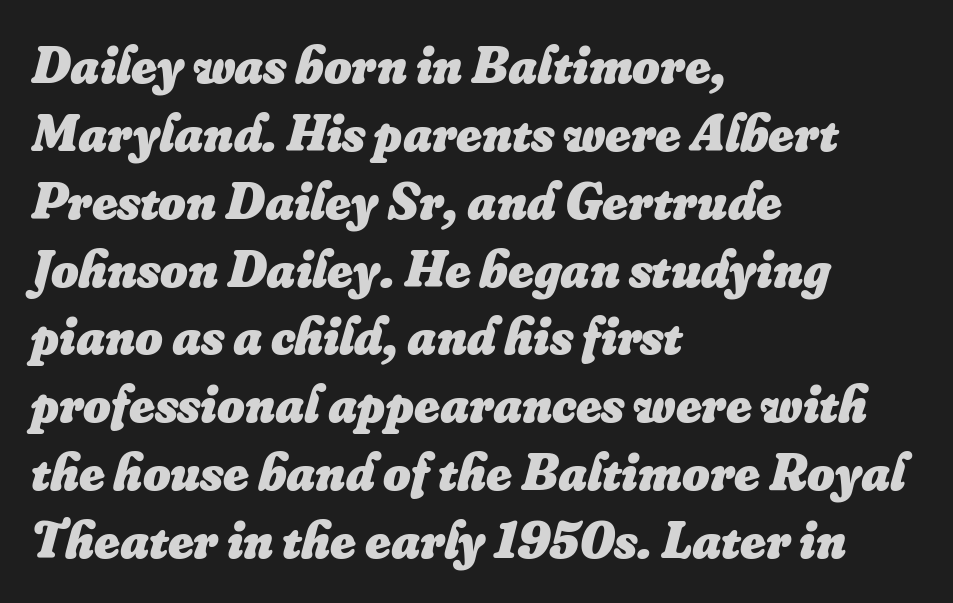
{"italic": "yes", "lean": "right", "slant_degrees": 16, "bold": "yes", "weight": "heavy", "width": "normal", "stroke_contrast": "low", "x_height": "small", "monospaced": "no", "underline": "no", "align": "left", "line_spacing": "normal", "line_spacing_ratio": 1.28, "letter_spacing": "normal", "letter_spacing_em": 0.0, "glyph_px": 53}
